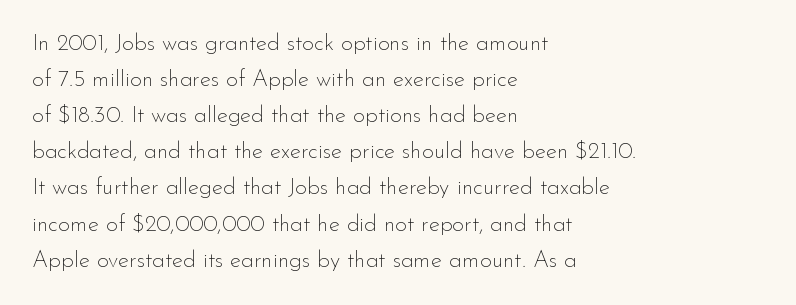
Q: Is the text bold? A: No.
Q: Is the text italic (slanted)? A: No, it is upright.
Q: Is the text underlined? A: No.
Q: How is the paragraph aligned? A: Left-aligned.
Q: Is the spacing between letters normal or unusually wide? A: Normal.
Q: Is the spacing between lines tight, normal or loose? A: Normal.
